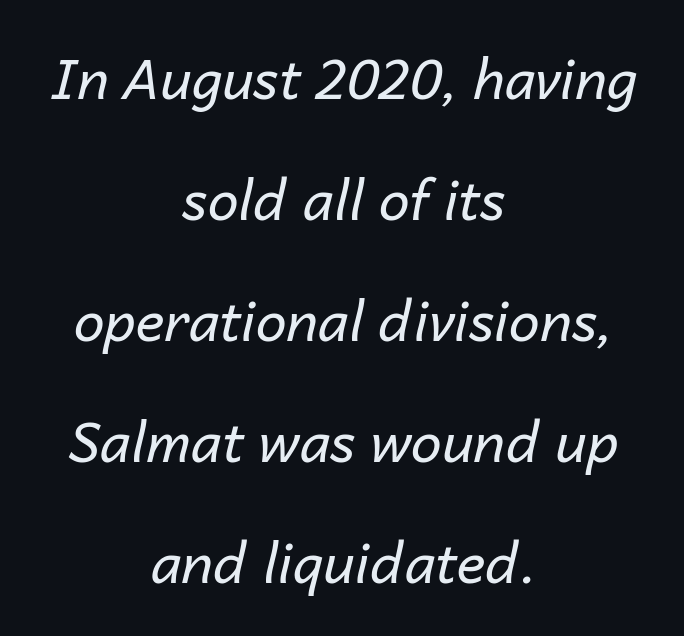
{"italic": "yes", "lean": "right", "slant_degrees": 14, "bold": "no", "weight": "regular", "width": "normal", "stroke_contrast": "low", "x_height": "medium", "monospaced": "no", "underline": "no", "align": "center", "line_spacing": "loose", "line_spacing_ratio": 2.2, "letter_spacing": "normal", "letter_spacing_em": 0.0, "glyph_px": 55}
